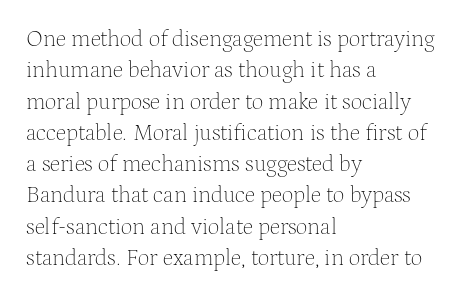
Q: Is the text bold? A: No.
Q: Is the text italic (slanted)? A: No, it is upright.
Q: Is the text underlined? A: No.
Q: How is the paragraph aligned? A: Left-aligned.
Q: Is the spacing between letters normal or unusually wide? A: Normal.
Q: Is the spacing between lines tight, normal or loose? A: Normal.
